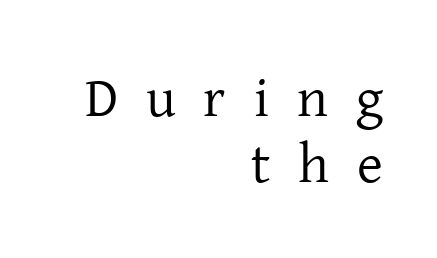
Q: Is the text bold? A: No.
Q: Is the text italic (slanted)? A: No, it is upright.
Q: Is the typeface a serif or a sans-serif typeface? A: Serif.
Q: Is the text underlined? A: No.
Q: How is the paragraph aligned? A: Right-aligned.
Q: Is the spacing between letters normal or unusually wide? A: Unusually wide.
Q: Width (condensed, normal, or wide)? A: Normal.
Q: Stroke contrast? A: Low.
Q: x-height? A: Medium.
Q: Monospaced? A: No.
